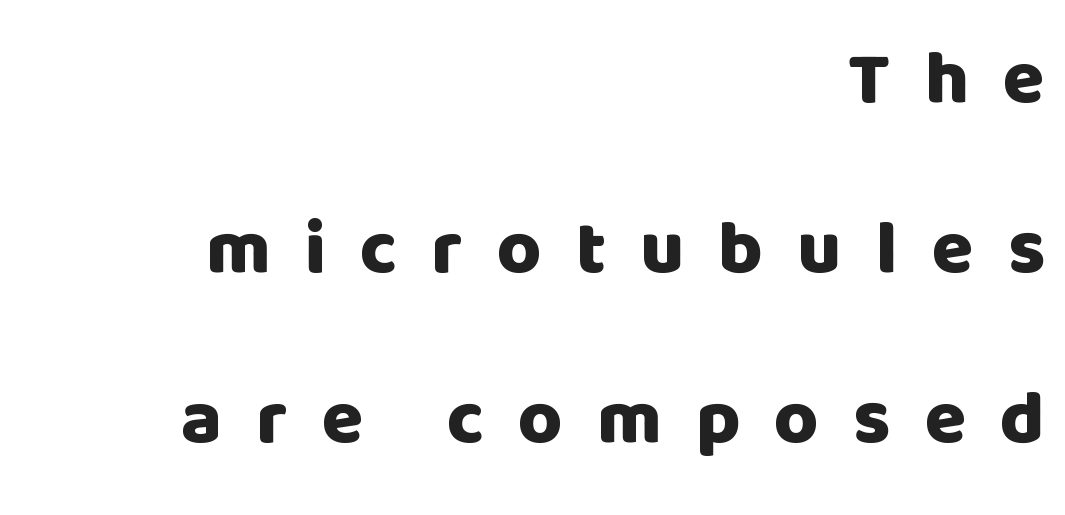
The image shows 76 px heavy sans-serif type, upright; set right-aligned, loose line spacing (2.24x), unusually wide letter spacing (+0.45 em), not underlined; low stroke contrast and a large x-height.
